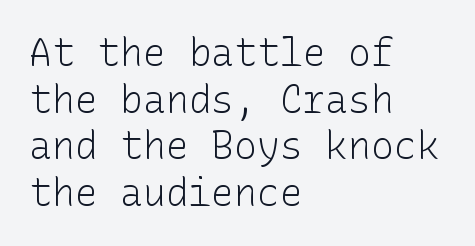
The image shows 38 px light sans-serif type, upright; set left-aligned, line spacing 1.23x, normal letter spacing, not underlined; low stroke contrast and a medium x-height.
